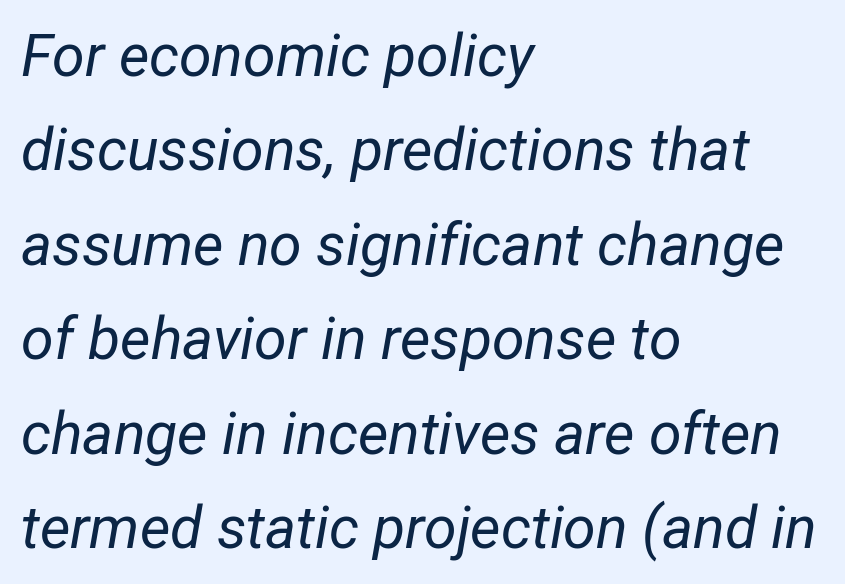
The text carries the slant typical of an italic or oblique font. Glance below the letters and you will spot only blank space. Heft: none added — not bold. All the whitespace from short lines collects on the right. Each letter keeps its own natural width here, so spacing adapts to shape.
